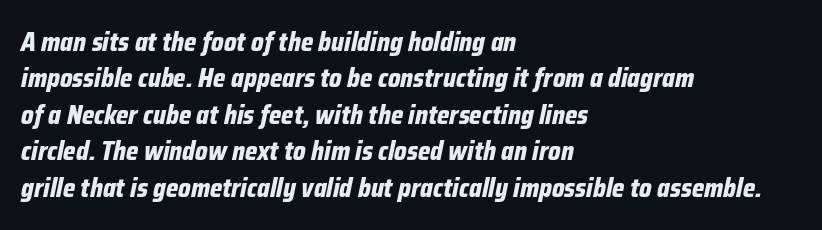
Vertically, the passage feels balanced, rows spaced as you'd expect. Lines of text with bare space underneath. The passage is arranged the way most books set body copy — flush left. These words are printed bold, with thick strokes throughout. Notice how the stems are inclined rather than vertical — that's the hallmark of italics.
